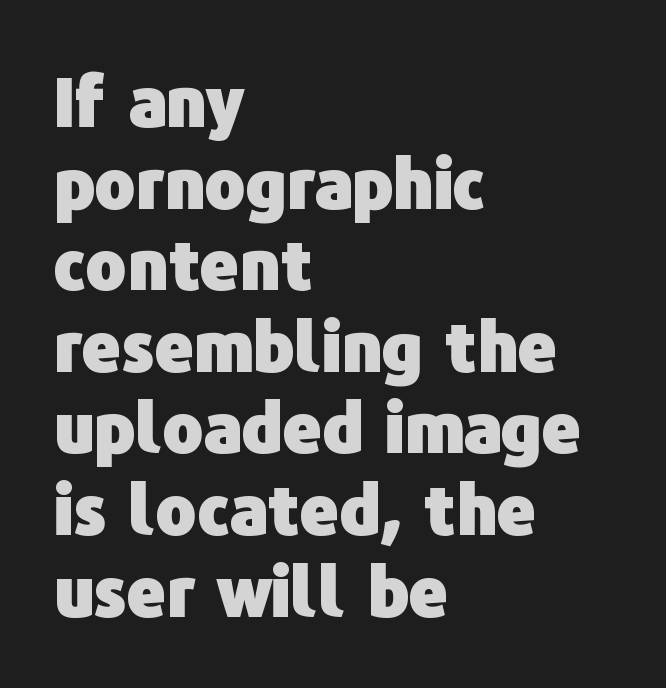
Q: Is the text bold? A: Yes.
Q: Is the text italic (slanted)? A: No, it is upright.
Q: Is the typeface a serif or a sans-serif typeface? A: Sans-serif.
Q: Is the text underlined? A: No.
Q: How is the paragraph aligned? A: Left-aligned.
Q: Is the spacing between letters normal or unusually wide? A: Normal.
Q: Width (condensed, normal, or wide)? A: Normal.
Q: Stroke contrast? A: Low.
Q: x-height? A: Medium.
Q: Monospaced? A: No.
